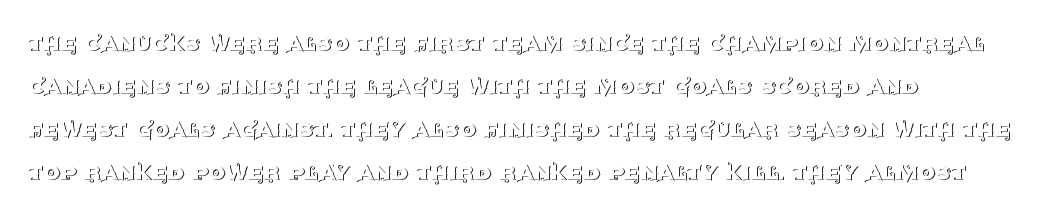
Line beginnings align vertically; line endings do not. Quick note: not italic, upright. No chunkiness to these letters — they're not bold. Default kerning and tracking; the words read as compact shapes.
